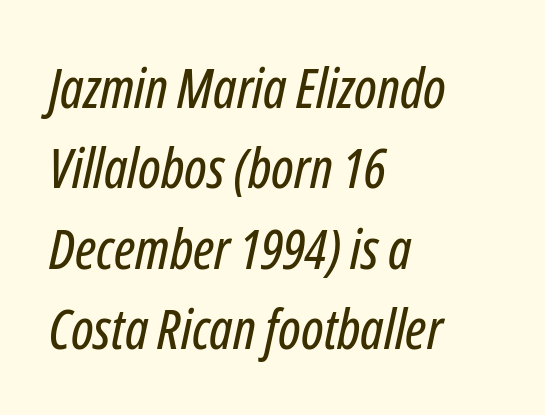
Q: Is the text italic (slanted)? A: Yes, it leans right by about 12 degrees.
Q: Is the text underlined? A: No.
Q: How is the paragraph aligned? A: Left-aligned.
Q: Is the spacing between letters normal or unusually wide? A: Normal.
Q: Is the spacing between lines tight, normal or loose? A: Normal.
Q: Width (condensed, normal, or wide)? A: Condensed.
Q: Stroke contrast? A: Low.
Q: x-height? A: Medium.
Q: Monospaced? A: No.
